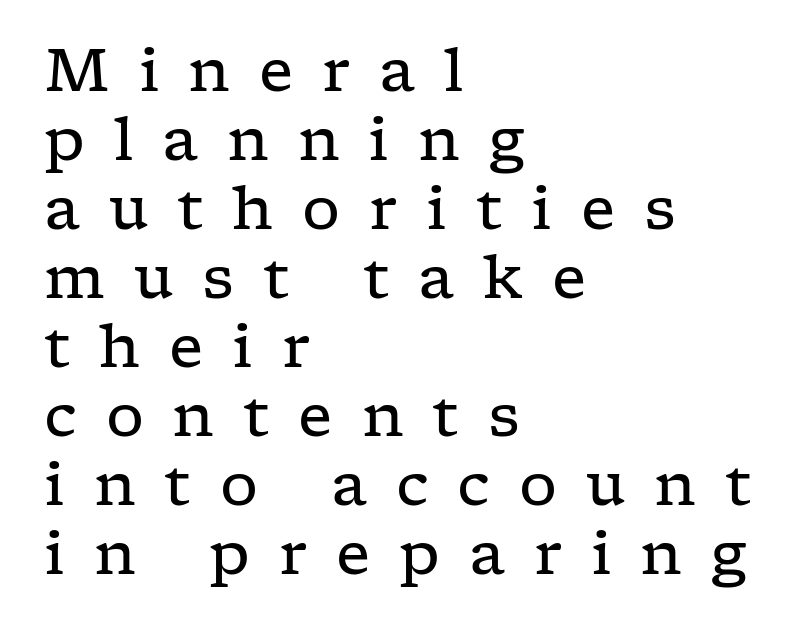
Very little white space separates one row of letters from the next. Each letter's strokes conclude with small projecting serifs. Ordinary non-slanted type is in use. Each line starts at the same left margin while the right side varies. Character widths vary here, with narrow letters taking less room than wide ones. Just letters on the line, the space beneath them empty.
